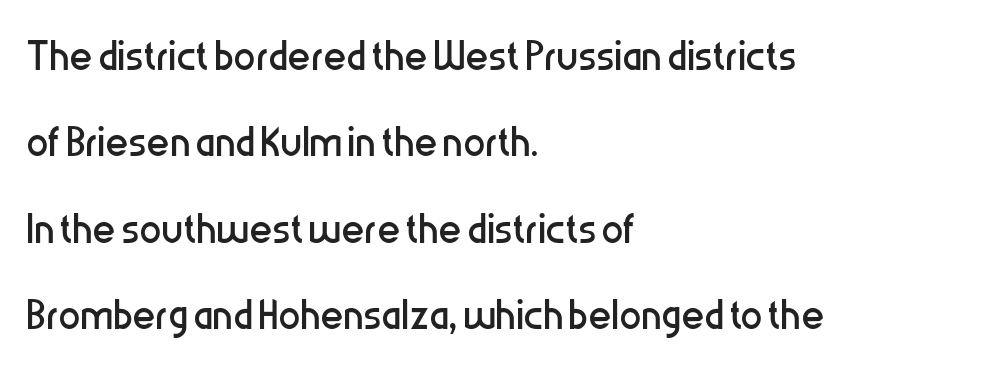
Q: Is the text bold? A: No.
Q: Is the text italic (slanted)? A: No, it is upright.
Q: Is the typeface a serif or a sans-serif typeface? A: Sans-serif.
Q: Is the text underlined? A: No.
Q: How is the paragraph aligned? A: Left-aligned.
Q: Is the spacing between letters normal or unusually wide? A: Normal.
Q: Is the spacing between lines tight, normal or loose? A: Normal.
Q: Width (condensed, normal, or wide)? A: Condensed.
Q: Stroke contrast? A: Low.
Q: x-height? A: Medium.
Q: Monospaced? A: No.
